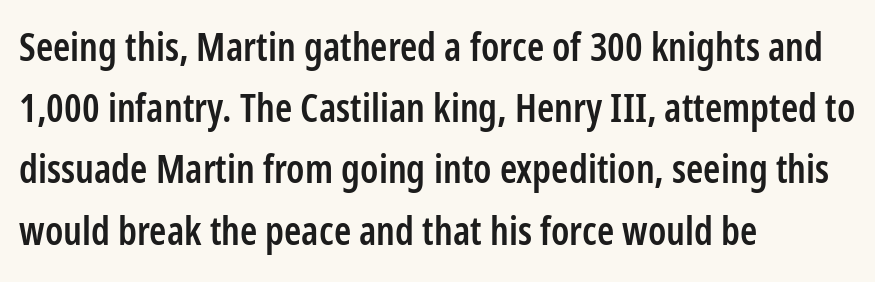
{"serif": "no", "italic": "no", "bold": "semi", "weight": "semibold", "width": "condensed", "stroke_contrast": "low", "x_height": "medium", "monospaced": "no", "underline": "no", "align": "left", "line_spacing": "normal", "line_spacing_ratio": 1.57, "letter_spacing": "normal", "letter_spacing_em": 0.0, "glyph_px": 39}
